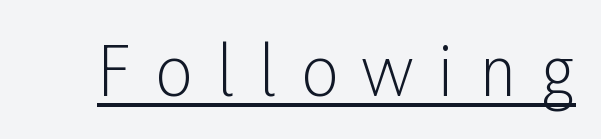
Loose tracking; the words dissolve into strings of separated letters. This sample carries an underscore along the baseline area. Heaviness? Minimal to ordinary, like unemphasized prose. When letters stand straight like this, we call the style roman or upright. The letters advance in unequal steps, a hallmark of proportional type.
